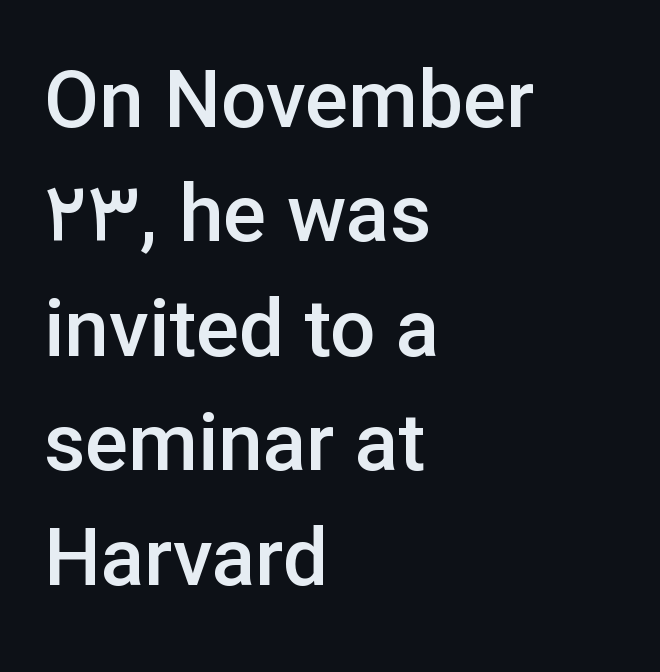
Inter-character spacing is left at the font's built-in metrics. Line starts are locked; line ends wander. Do the characters align in a grid? No, the font is proportional. Letters rest on an invisible, unmarked baseline. The face used here is a sans, in the tradition of grotesques and geometrics.
